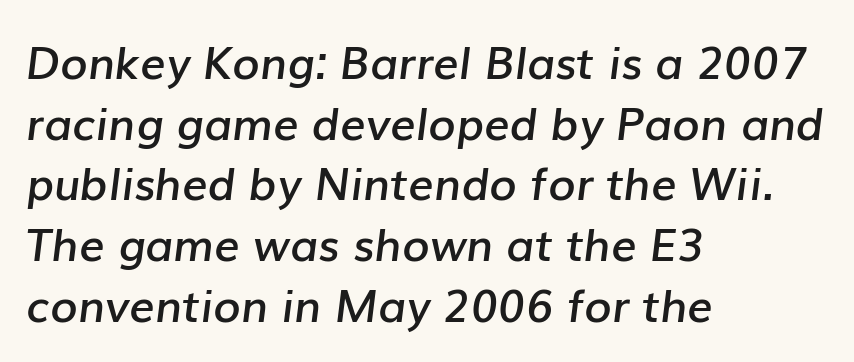
Looks like regular typesetting: each glyph gets only the width it needs. The face used here is rendered with its standard letterfit. Regular leading. It's the slanting kind of type. No word sits above an underline. As a designer I'd log this as weight 600, semibold.
